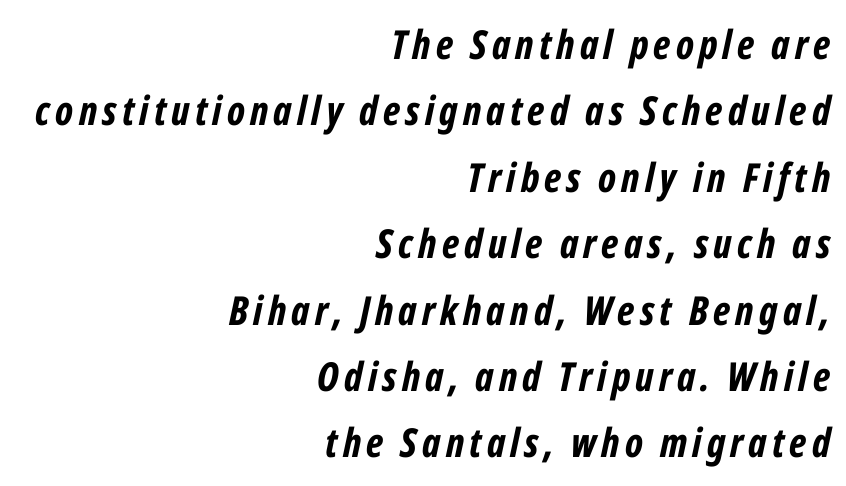
The image shows 40 px bold, condensed type, italic (leaning right); set right-aligned, normal line spacing (1.66x), not underlined; low stroke contrast and a medium x-height.
